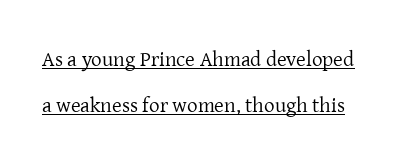
The image shows 21 px text type, upright; set loose line spacing (2.17x), normal letter spacing, underlined.
